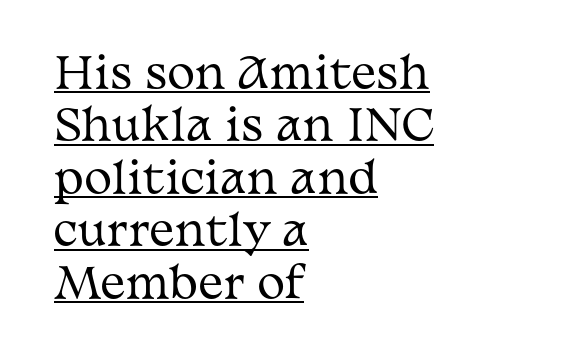
On a weight scale, this lands at 450 or below. The passage shown is underscored from start to finish. Observe the ordinary spacing: letters are neighbours, not strangers. Teacher's note: observe the even left margin — that is flush-left alignment. Vertical strokes here are truly vertical. What's the leading like? Ordinary, nothing unusual.
